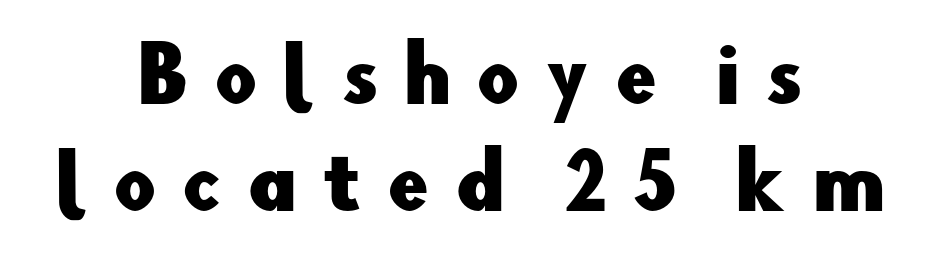
Q: Is the text italic (slanted)? A: No, it is upright.
Q: Is the typeface a serif or a sans-serif typeface? A: Sans-serif.
Q: Is the text underlined? A: No.
Q: How is the paragraph aligned? A: Centered.
Q: Is the spacing between letters normal or unusually wide? A: Unusually wide.
Q: Is the spacing between lines tight, normal or loose? A: Normal.
Q: Width (condensed, normal, or wide)? A: Normal.
Q: Stroke contrast? A: Low.
Q: x-height? A: Small.
Q: Monospaced? A: No.
